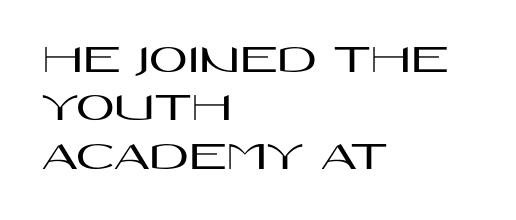
The image shows 42 px wide sans-serif type, upright; set left-aligned, tight line spacing (1.15x), normal letter spacing, not underlined; high stroke contrast and a large x-height.
